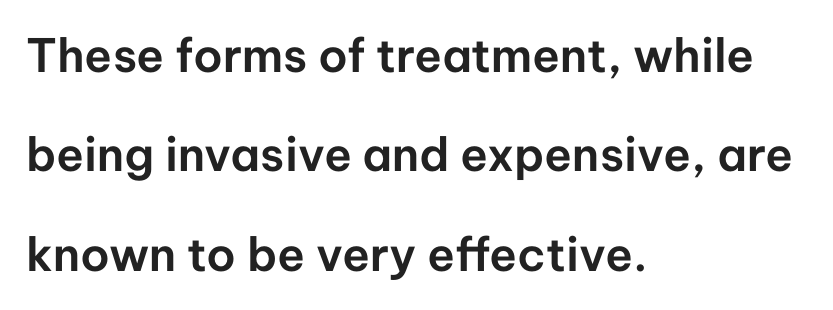
Note the varied advance widths — an 'i' is clearly narrower than an 'm'. Tracking here is standard; glyphs follow each other at the usual distance. The passage shown is not underscored anywhere. To sum up the face: it is a sans, with no serifs. Caption: multi-line text, flush left, ragged right.
